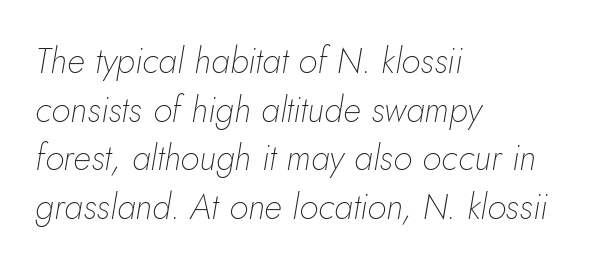
{"italic": "yes", "lean": "right", "slant_degrees": 5, "bold": "no", "weight": "thin", "width": "normal", "stroke_contrast": "low", "x_height": "small", "monospaced": "no", "underline": "no", "align": "left", "line_spacing": "normal", "line_spacing_ratio": 1.39, "letter_spacing": "normal", "letter_spacing_em": 0.0, "glyph_px": 35}
